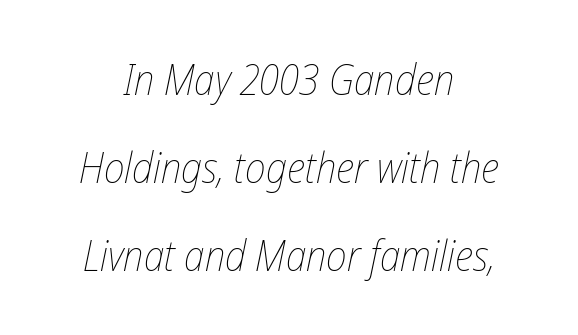
Q: Is the text bold? A: No.
Q: Is the text italic (slanted)? A: Yes, it leans right by about 12 degrees.
Q: Is the text underlined? A: No.
Q: How is the paragraph aligned? A: Centered.
Q: Is the spacing between letters normal or unusually wide? A: Normal.
Q: Is the spacing between lines tight, normal or loose? A: Loose.
Q: Width (condensed, normal, or wide)? A: Condensed.
Q: Stroke contrast? A: Low.
Q: x-height? A: Medium.
Q: Monospaced? A: No.
